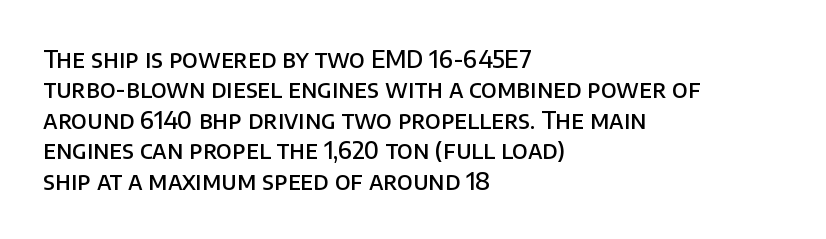
{"italic": "no", "bold": "semi", "underline": "no", "align": "left", "line_spacing": "normal", "line_spacing_ratio": 1.27, "letter_spacing": "normal", "letter_spacing_em": 0.0, "glyph_px": 24}
